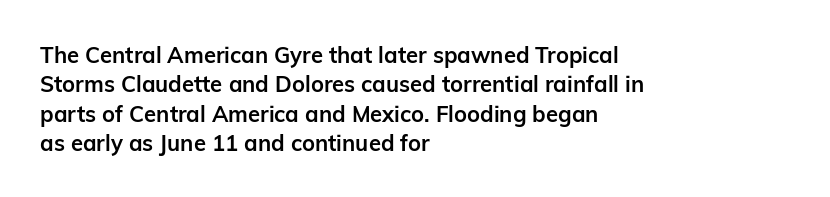
Every character sits straight up, as roman type does. Visually the block forms a straight wall on the left and a jagged coastline on the right. I'd describe the lettering as bold — thick and assertive. Unmarked baselines from the first word to the last.
